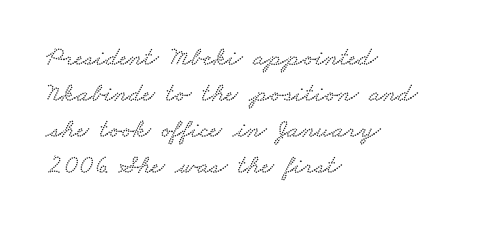
{"underline": "no", "align": "left", "line_spacing": "normal", "line_spacing_ratio": 1.33, "letter_spacing": "normal", "letter_spacing_em": 0.0, "glyph_px": 27}
